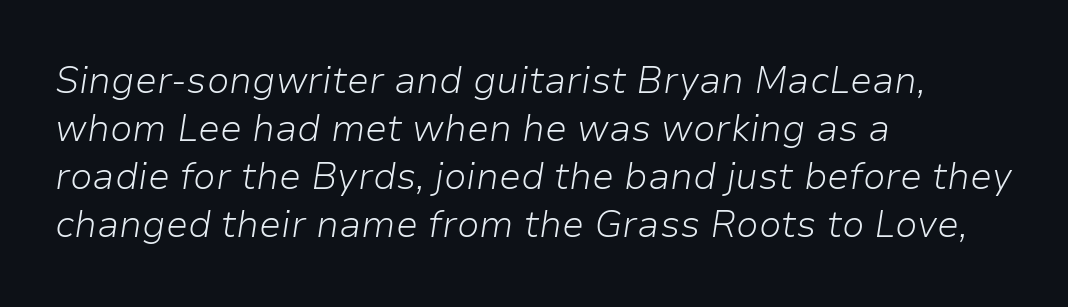
Nothing unusual about the tracking: characters are spaced as the font intends. Each stroke keeps to a modest, everyday thickness or less. Emphasis-style slanted type is in use. Leftover space on each line is placed entirely after the last word.
